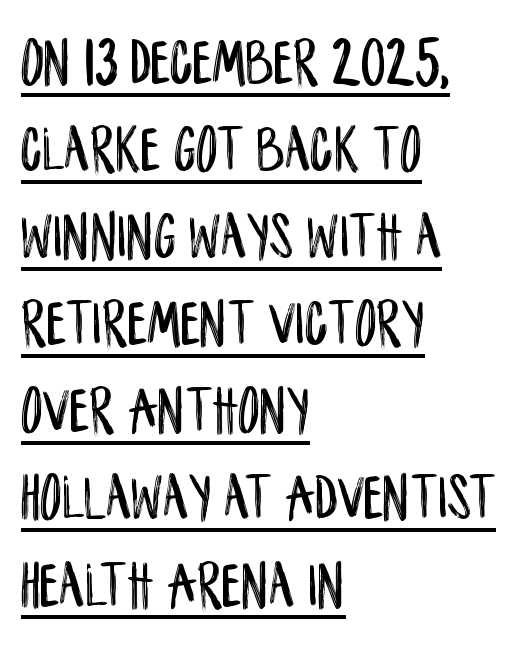
Q: Is the text italic (slanted)? A: No, it is upright.
Q: Is the typeface a serif or a sans-serif typeface? A: Sans-serif.
Q: Is the text underlined? A: Yes.
Q: How is the paragraph aligned? A: Left-aligned.
Q: Is the spacing between letters normal or unusually wide? A: Normal.
Q: Is the spacing between lines tight, normal or loose? A: Normal.
Q: Width (condensed, normal, or wide)? A: Condensed.
Q: Stroke contrast? A: Low.
Q: x-height? A: Large.
Q: Monospaced? A: No.
